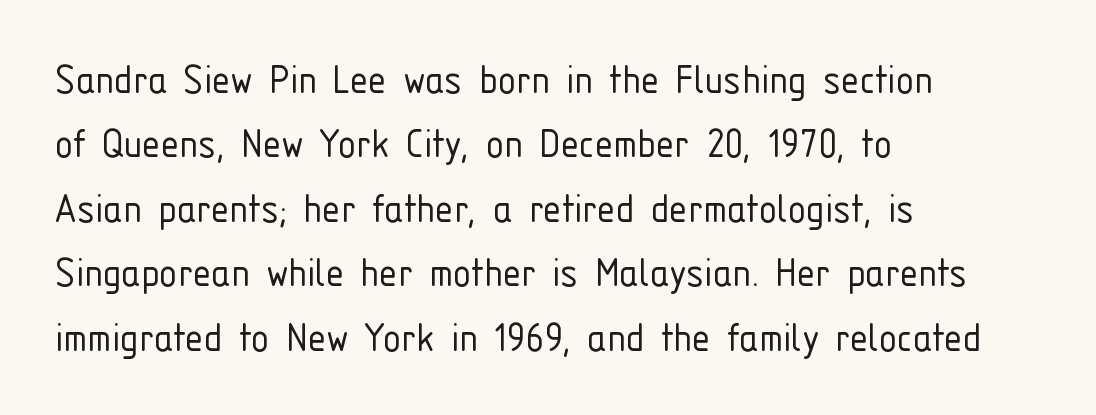
The image shows 46 px light, condensed sans-serif type, upright; set left-aligned, normal line spacing (1.4x), normal letter spacing, not underlined; low stroke contrast and a medium x-height.
